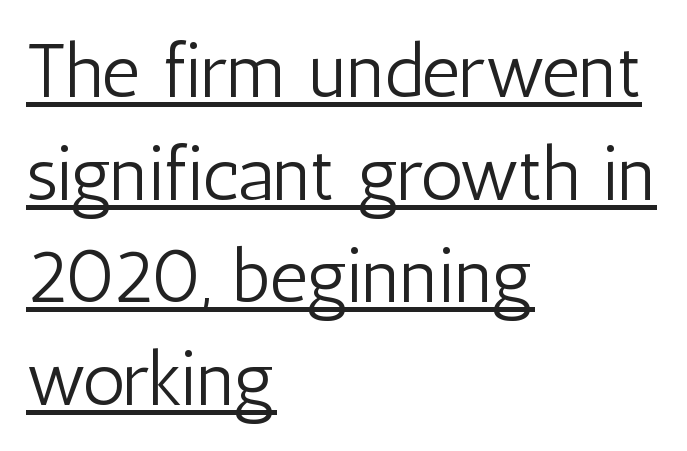
Q: Is the text bold? A: No.
Q: Is the text italic (slanted)? A: No, it is upright.
Q: Is the typeface a serif or a sans-serif typeface? A: Sans-serif.
Q: Is the text underlined? A: Yes.
Q: How is the paragraph aligned? A: Left-aligned.
Q: Is the spacing between letters normal or unusually wide? A: Normal.
Q: Is the spacing between lines tight, normal or loose? A: Normal.
Q: Width (condensed, normal, or wide)? A: Condensed.
Q: Stroke contrast? A: Low.
Q: x-height? A: Medium.
Q: Monospaced? A: No.
